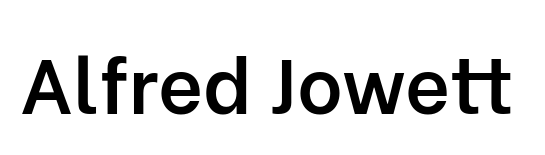
The image shows 78 px semibold sans-serif type, upright; set normal letter spacing, not underlined; low stroke contrast and a medium x-height.
